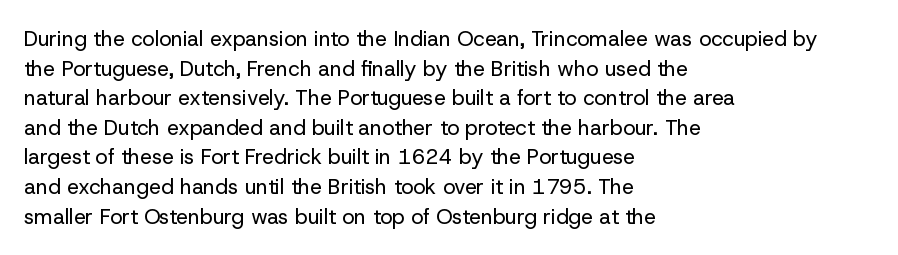
The image shows 21 px text type, upright; set left-aligned, normal line spacing (1.41x), normal letter spacing, not underlined.
